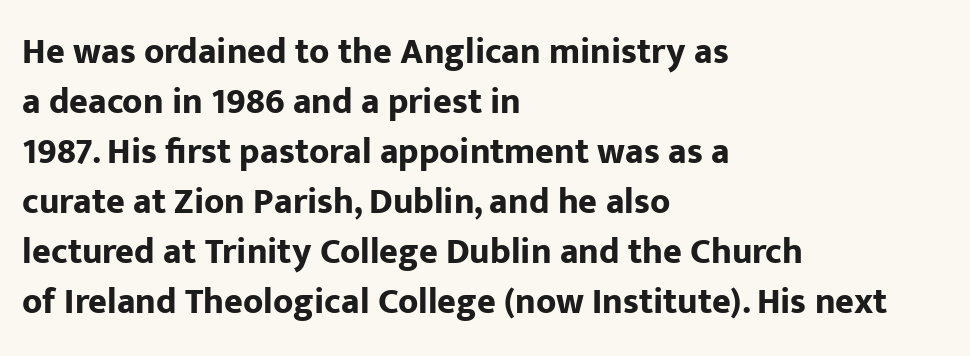
{"serif": "no", "italic": "no", "bold": "yes", "weight": "bold", "width": "normal", "stroke_contrast": "low", "x_height": "medium", "monospaced": "no", "underline": "no", "align": "left", "line_spacing": "normal", "line_spacing_ratio": 1.39, "letter_spacing": "normal", "letter_spacing_em": 0.0, "glyph_px": 36}
